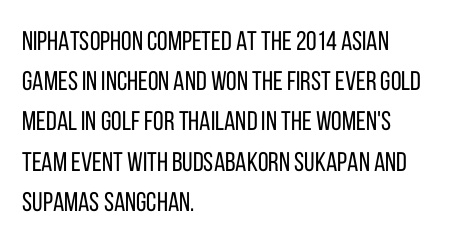
The paragraph shown leans on its left margin. Has an underline been added? It has not. The font's upright variant was chosen for this text. The cut favours lightness, reaching ordinary text weight at its darkest.
